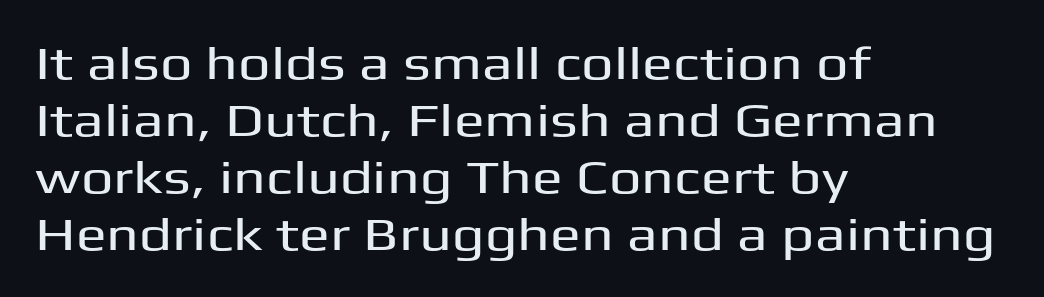
Q: Is the text italic (slanted)? A: No, it is upright.
Q: Is the typeface a serif or a sans-serif typeface? A: Sans-serif.
Q: Is the text underlined? A: No.
Q: How is the paragraph aligned? A: Left-aligned.
Q: Is the spacing between letters normal or unusually wide? A: Normal.
Q: Width (condensed, normal, or wide)? A: Wide.
Q: Stroke contrast? A: Medium.
Q: x-height? A: Medium.
Q: Monospaced? A: No.
